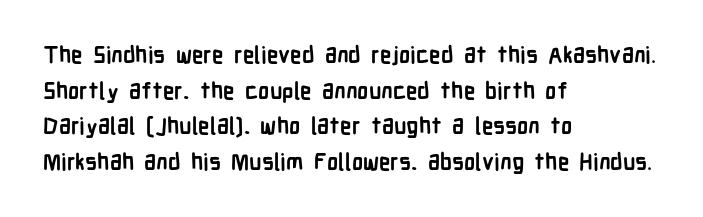
The image shows 23 px bold type, upright; set left-aligned, normal line spacing (1.55x), normal letter spacing, not underlined.
